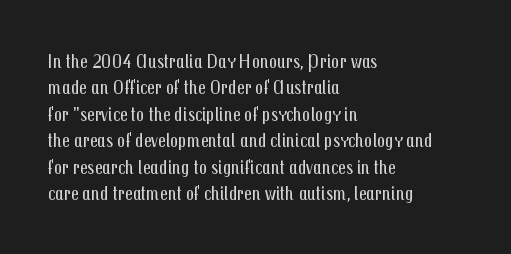
{"italic": "no", "bold": "no", "underline": "no", "align": "left", "line_spacing": "normal", "line_spacing_ratio": 1.32, "letter_spacing": "normal", "letter_spacing_em": 0.0, "glyph_px": 20}
